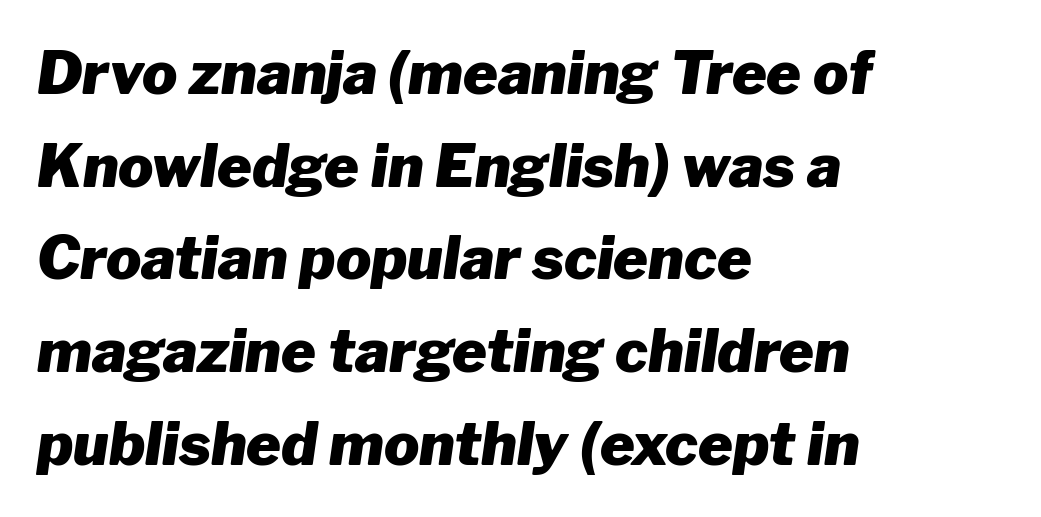
{"italic": "yes", "lean": "right", "slant_degrees": 8, "bold": "yes", "weight": "heavy", "width": "normal", "stroke_contrast": "low", "x_height": "medium", "monospaced": "no", "underline": "no", "align": "left", "line_spacing": "normal", "line_spacing_ratio": 1.57, "letter_spacing": "normal", "letter_spacing_em": 0.0, "glyph_px": 59}
